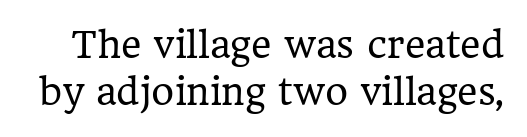
Q: Is the text bold? A: No.
Q: Is the text italic (slanted)? A: No, it is upright.
Q: Is the typeface a serif or a sans-serif typeface? A: Serif.
Q: Is the text underlined? A: No.
Q: Is the spacing between letters normal or unusually wide? A: Normal.
Q: Is the spacing between lines tight, normal or loose? A: Normal.
Q: Width (condensed, normal, or wide)? A: Normal.
Q: Stroke contrast? A: Low.
Q: x-height? A: Medium.
Q: Monospaced? A: No.
